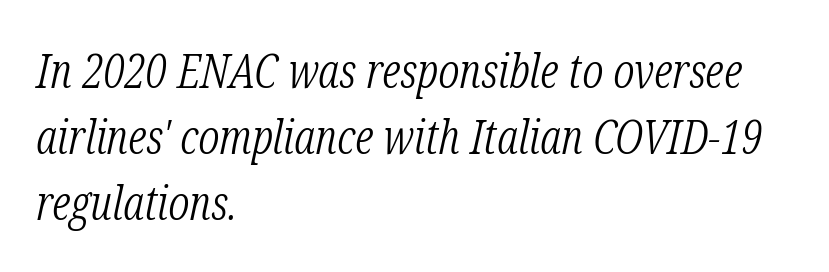
Q: Is the text bold? A: No.
Q: Is the text italic (slanted)? A: Yes, it leans right by about 12 degrees.
Q: Is the typeface a serif or a sans-serif typeface? A: Serif.
Q: Is the text underlined? A: No.
Q: How is the paragraph aligned? A: Left-aligned.
Q: Is the spacing between letters normal or unusually wide? A: Normal.
Q: Is the spacing between lines tight, normal or loose? A: Normal.
Q: Width (condensed, normal, or wide)? A: Condensed.
Q: Stroke contrast? A: Low.
Q: x-height? A: Medium.
Q: Monospaced? A: No.
